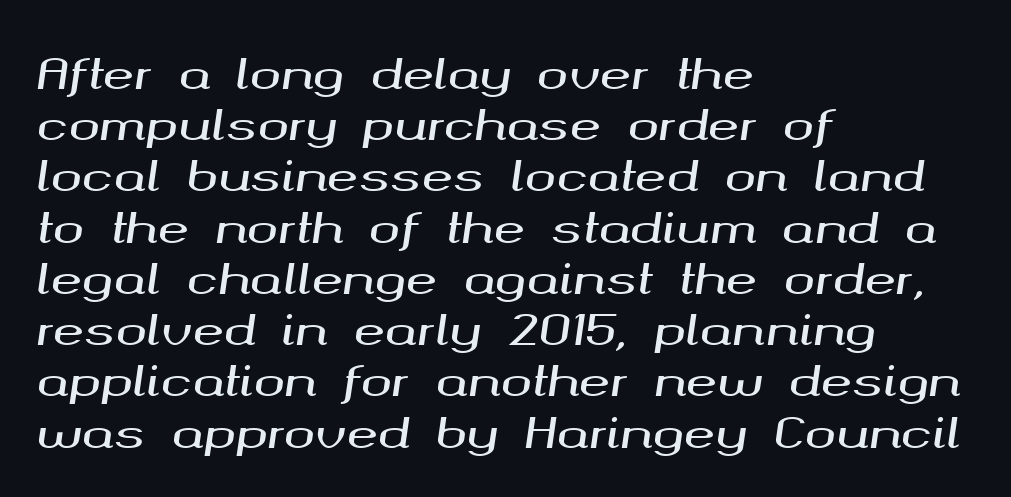
The image shows 42 px wide type, italic (leaning right); set left-aligned, line spacing 1.22x, normal letter spacing, not underlined; medium stroke contrast and a medium x-height.
